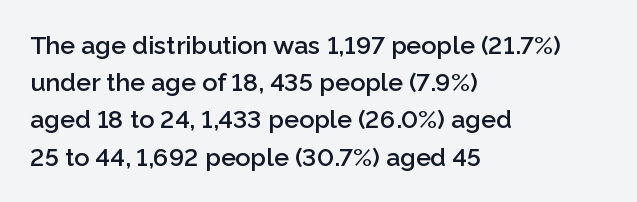
The image shows 25 px text type, upright; set left-aligned, normal line spacing (1.49x), normal letter spacing, not underlined.
